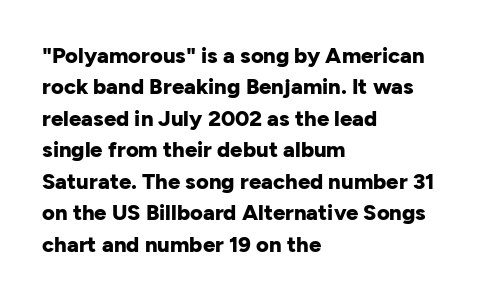
The vertical gap from one line to the next is medium. Bold? Absolutely — the strokes are thick and heavy. Plain, unruled lines of type. The ragged edge is on the right, which tells us the setting is flush left.
